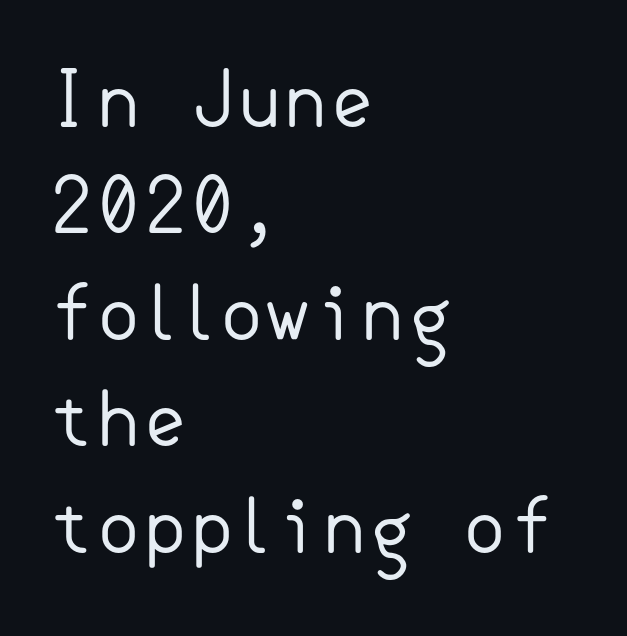
The image shows 75 px regular-weight sans-serif type, upright; set left-aligned, normal line spacing (1.42x), normal letter spacing, not underlined; low stroke contrast and a small x-height.
